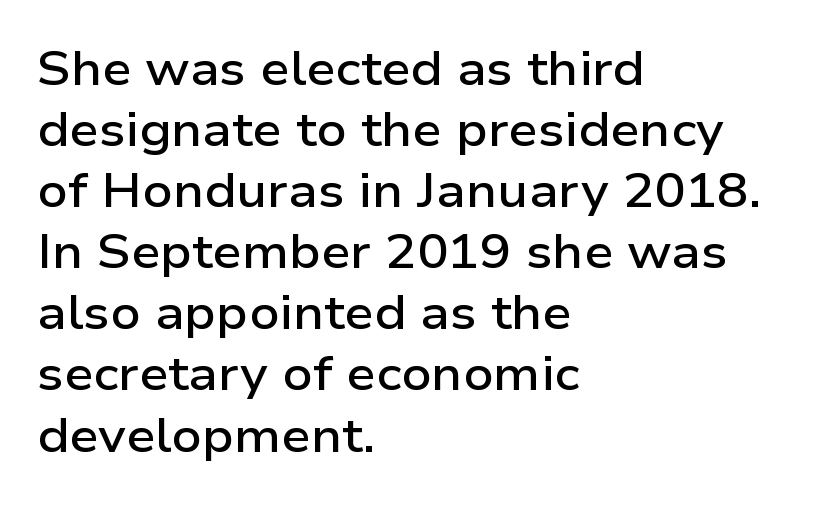
The rendering uses natural spacing where letterforms have individual widths. A student would call this left alignment; a typographer would say flush left, rag right. This is roman type, the default non-slanted kind. Here the glyphs are tracked normally, forming tight word shapes.
